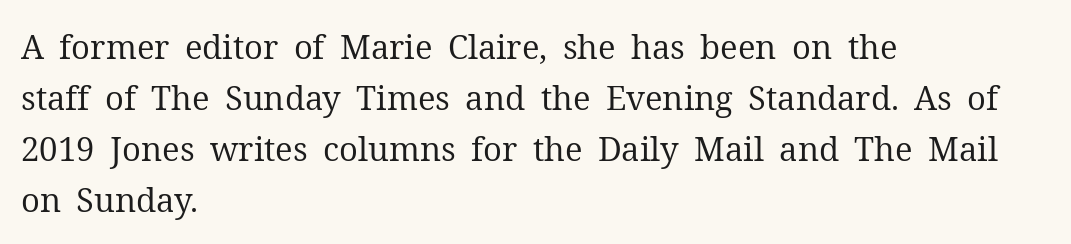
Q: Is the text bold? A: No.
Q: Is the text italic (slanted)? A: No, it is upright.
Q: Is the typeface a serif or a sans-serif typeface? A: Serif.
Q: Is the text underlined? A: No.
Q: How is the paragraph aligned? A: Left-aligned.
Q: Is the spacing between letters normal or unusually wide? A: Normal.
Q: Is the spacing between lines tight, normal or loose? A: Normal.
Q: Width (condensed, normal, or wide)? A: Normal.
Q: Stroke contrast? A: Medium.
Q: x-height? A: Medium.
Q: Monospaced? A: No.
